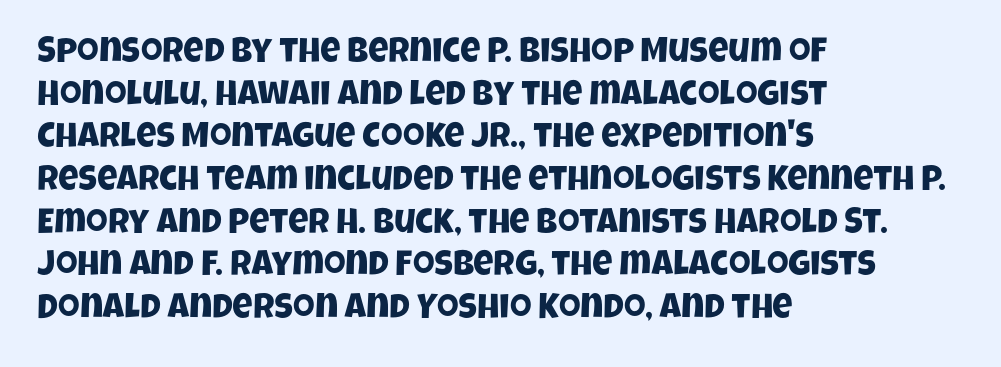
Q: Is the typeface a serif or a sans-serif typeface? A: Sans-serif.
Q: Is the text underlined? A: No.
Q: How is the paragraph aligned? A: Left-aligned.
Q: Is the spacing between letters normal or unusually wide? A: Normal.
Q: Width (condensed, normal, or wide)? A: Condensed.
Q: Stroke contrast? A: Low.
Q: x-height? A: Large.
Q: Monospaced? A: No.
